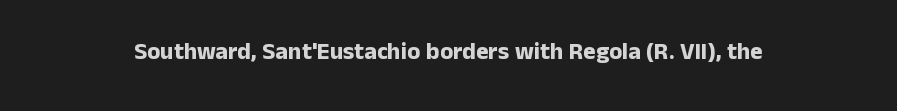
The image shows 24 px bold type, upright; set normal letter spacing, not underlined.
